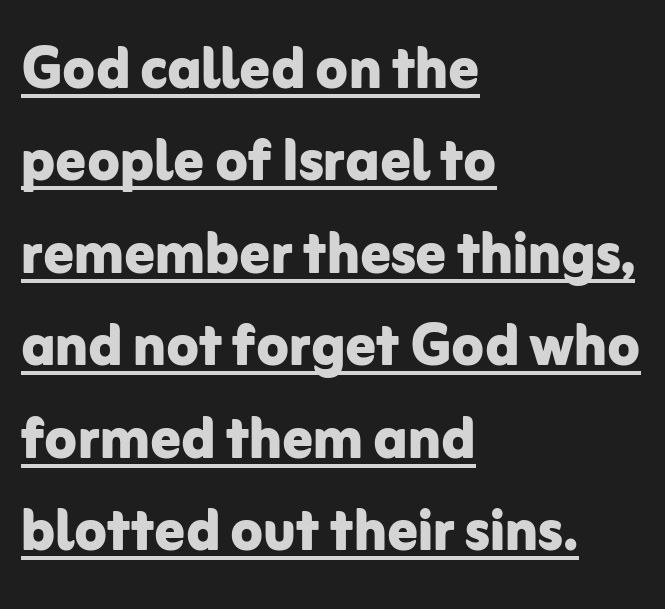
Compared with an ordinary text face, these strokes are far heavier — a full bold. Somebody hit Ctrl+U on this one — the words are underlined. Observe the absence of serifs on each vertical stroke in this sample. Line beginnings align vertically; line endings do not. The space between consecutive lines is moderate.
